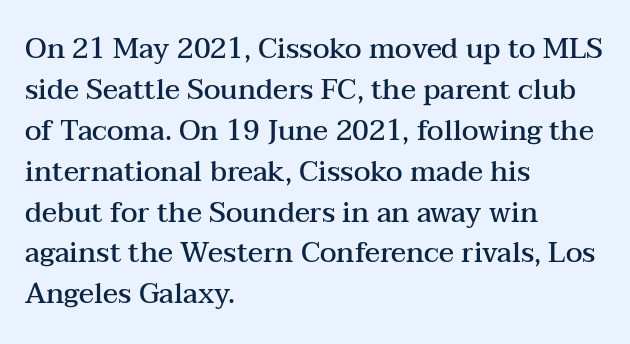
Plain, unruled lines of type. This sample has the flowing, uneven cadence of proportional lettering. How heavy is the stroke? Medium-heavy — a semibold, shy of bold. This rendering uses left alignment, leaving the right contour irregular. The line texture is even and compact thanks to regular tracking.
